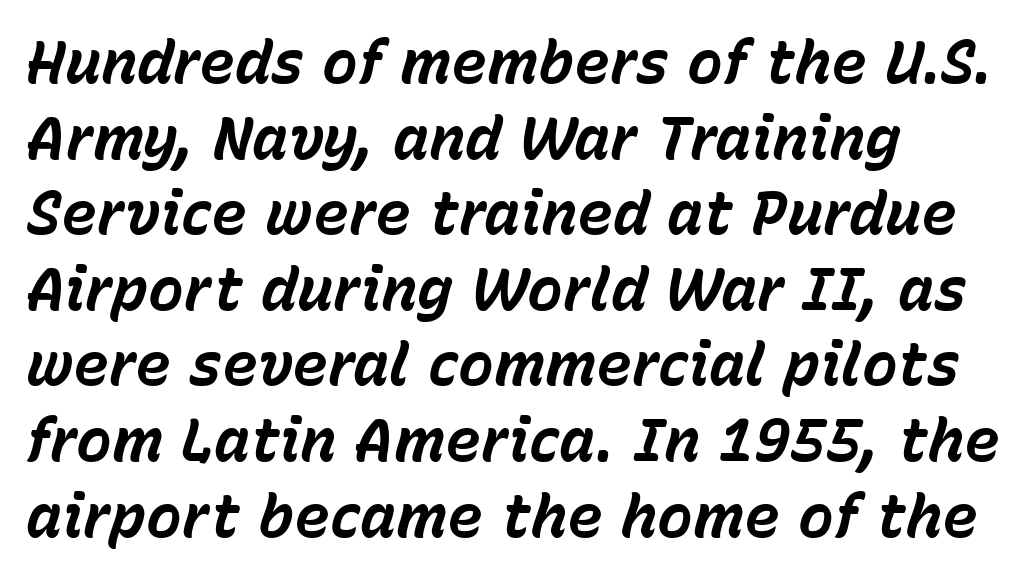
Visually the block forms a straight wall on the left and a jagged coastline on the right. Do the characters align in a grid? No, the font is proportional. The foot of each line stays bare and open. Does extra space separate the letters? No, they use regular spacing. Every character sits at an angle, as italics do.
